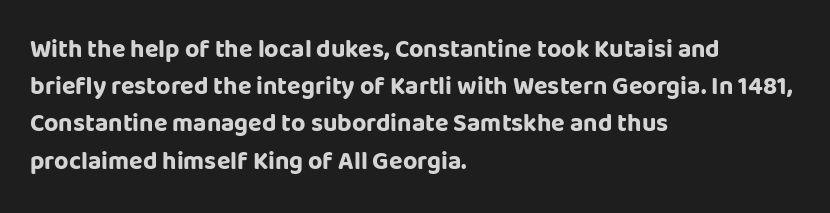
Q: Is the text bold? A: Yes.
Q: Is the text italic (slanted)? A: No, it is upright.
Q: Is the text underlined? A: No.
Q: How is the paragraph aligned? A: Left-aligned.
Q: Is the spacing between letters normal or unusually wide? A: Normal.
Q: Is the spacing between lines tight, normal or loose? A: Normal.
